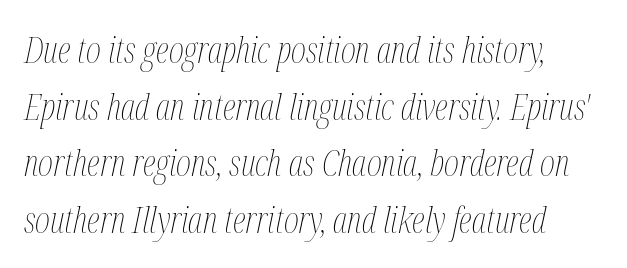
The rendering uses a moderate line-height, typical for paragraphs. Think standard paragraph weight, or any step lighter than that. Quick note: underline off. The tracking reads as untouched default to a designer's eye. Slanted lettering throughout. Each letter keeps its own natural width here, so spacing adapts to shape.
